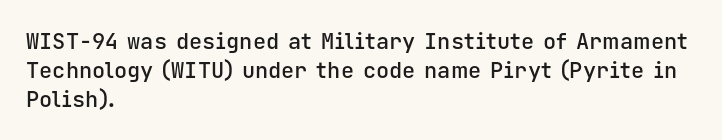
{"italic": "no", "bold": "semi", "underline": "no", "align": "left", "line_spacing": "normal", "line_spacing_ratio": 1.31, "letter_spacing": "normal", "letter_spacing_em": 0.0, "glyph_px": 22}
